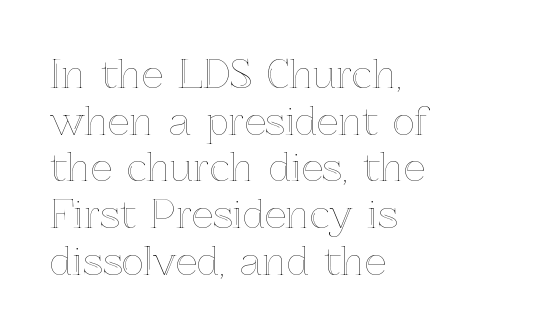
Q: Is the text italic (slanted)? A: No, it is upright.
Q: Is the text underlined? A: No.
Q: How is the paragraph aligned? A: Left-aligned.
Q: Is the spacing between letters normal or unusually wide? A: Normal.
Q: Width (condensed, normal, or wide)? A: Normal.
Q: x-height? A: Medium.
Q: Monospaced? A: No.
